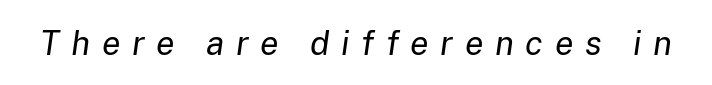
Q: Is the text bold? A: No.
Q: Is the text italic (slanted)? A: Yes, it leans right by about 8 degrees.
Q: Is the text underlined? A: No.
Q: Is the spacing between letters normal or unusually wide? A: Unusually wide.
Q: Width (condensed, normal, or wide)? A: Normal.
Q: Stroke contrast? A: Low.
Q: x-height? A: Medium.
Q: Monospaced? A: No.
